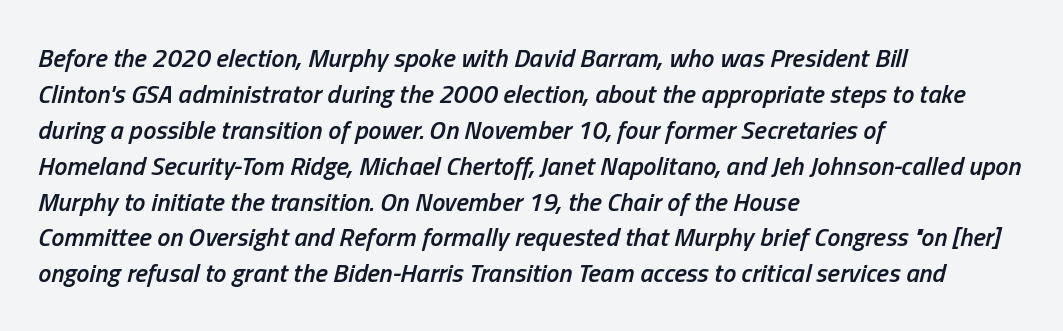
The image shows 26 px text type, italic (leaning right); set left-aligned, normal line spacing (1.38x), normal letter spacing, not underlined.
